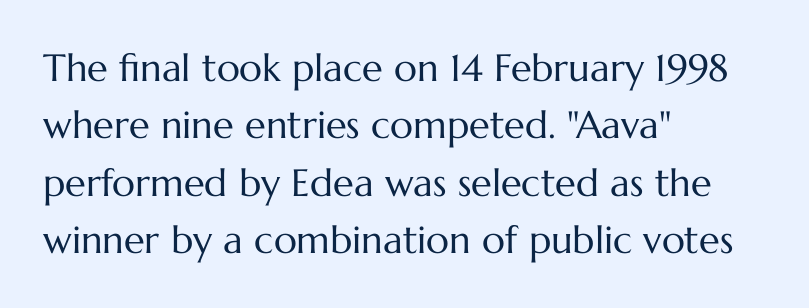
The image shows 38 px regular-weight type, upright; set left-aligned, normal line spacing (1.51x), normal letter spacing, not underlined; medium stroke contrast and a medium x-height.
